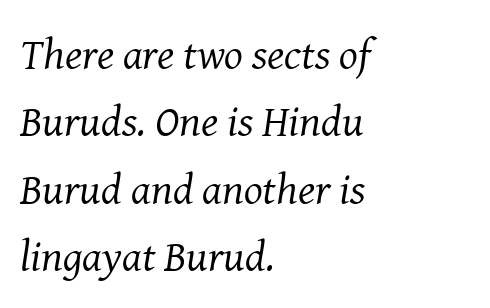
{"serif": "yes", "italic": "yes", "lean": "right", "slant_degrees": 8, "bold": "no", "weight": "regular", "width": "normal", "stroke_contrast": "medium", "x_height": "medium", "monospaced": "no", "underline": "no", "align": "left", "line_spacing": "normal", "line_spacing_ratio": 1.53, "letter_spacing": "normal", "letter_spacing_em": 0.0, "glyph_px": 44}
